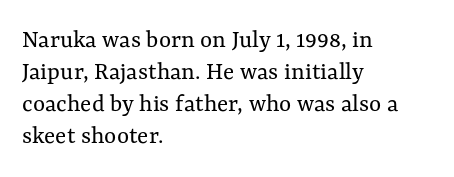
The passage shown is not underscored anywhere. Words appear dense and cohesive because spacing is normal. Alignment: flush left. Unlike italic type, these characters show no tilt at all.
